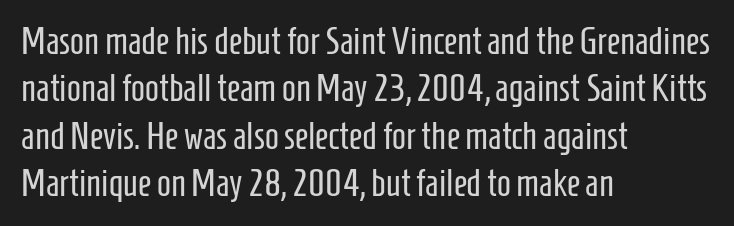
{"serif": "no", "italic": "no", "bold": "no", "weight": "regular", "width": "condensed", "stroke_contrast": "low", "x_height": "medium", "monospaced": "no", "underline": "no", "align": "left", "line_spacing": "normal", "line_spacing_ratio": 1.28, "letter_spacing": "normal", "letter_spacing_em": 0.0, "glyph_px": 37}
